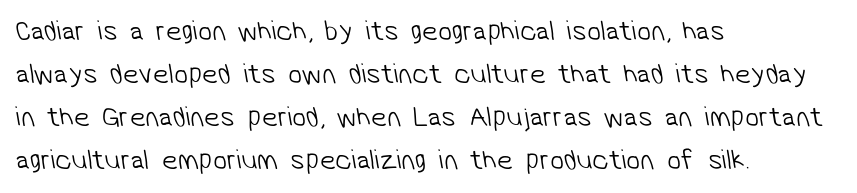
Q: Is the text bold? A: No.
Q: Is the typeface a serif or a sans-serif typeface? A: Sans-serif.
Q: Is the text underlined? A: No.
Q: How is the paragraph aligned? A: Left-aligned.
Q: Is the spacing between letters normal or unusually wide? A: Normal.
Q: Is the spacing between lines tight, normal or loose? A: Normal.
Q: Width (condensed, normal, or wide)? A: Normal.
Q: Stroke contrast? A: Low.
Q: x-height? A: Medium.
Q: Monospaced? A: No.
